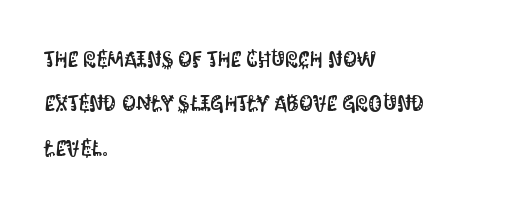
{"italic": "no", "underline": "no", "align": "left", "line_spacing": "loose", "line_spacing_ratio": 2.02, "letter_spacing": "normal", "letter_spacing_em": 0.0, "glyph_px": 22}
